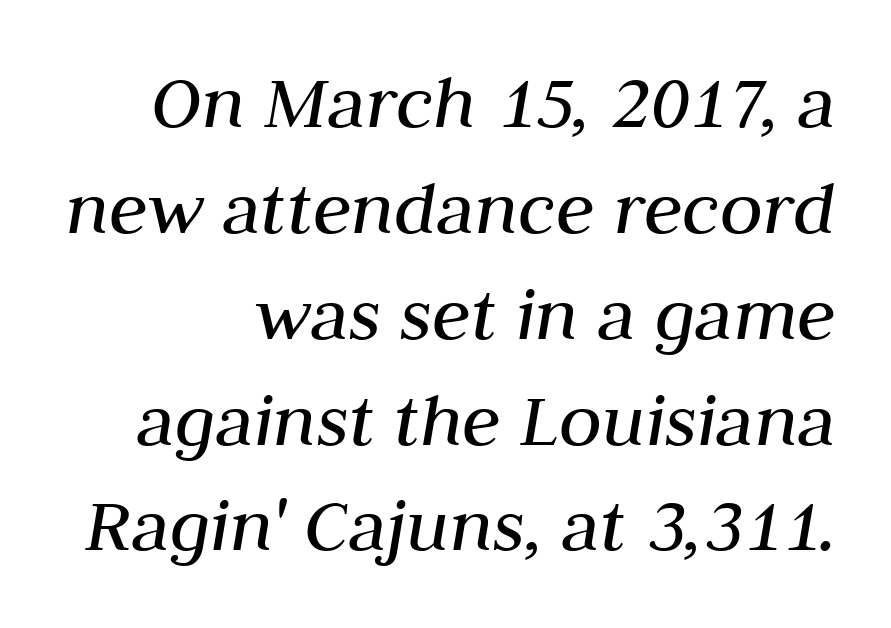
Q: Is the text bold? A: No.
Q: Is the text italic (slanted)? A: Yes, it leans right by about 10 degrees.
Q: Is the text underlined? A: No.
Q: How is the paragraph aligned? A: Right-aligned.
Q: Is the spacing between letters normal or unusually wide? A: Normal.
Q: Is the spacing between lines tight, normal or loose? A: Normal.
Q: Width (condensed, normal, or wide)? A: Normal.
Q: Stroke contrast? A: Medium.
Q: x-height? A: Medium.
Q: Monospaced? A: No.
